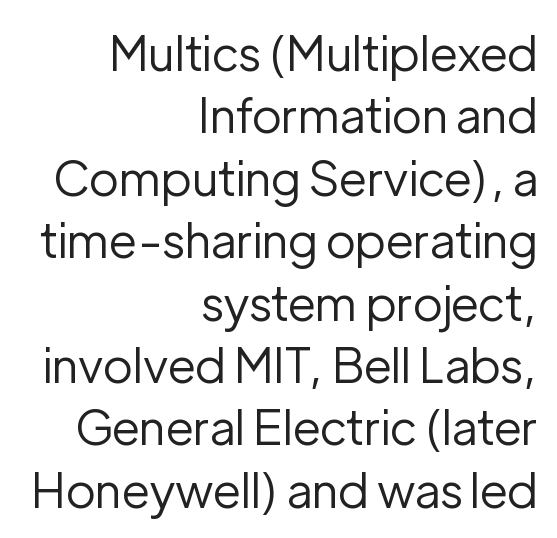
Varying glyph widths throughout — classic text-font behaviour. This rendering features lettering with no underline. Is the type heavy? It reads as light-to-regular instead. Does the copy run flush right? Yes — the right margin is perfectly even.
